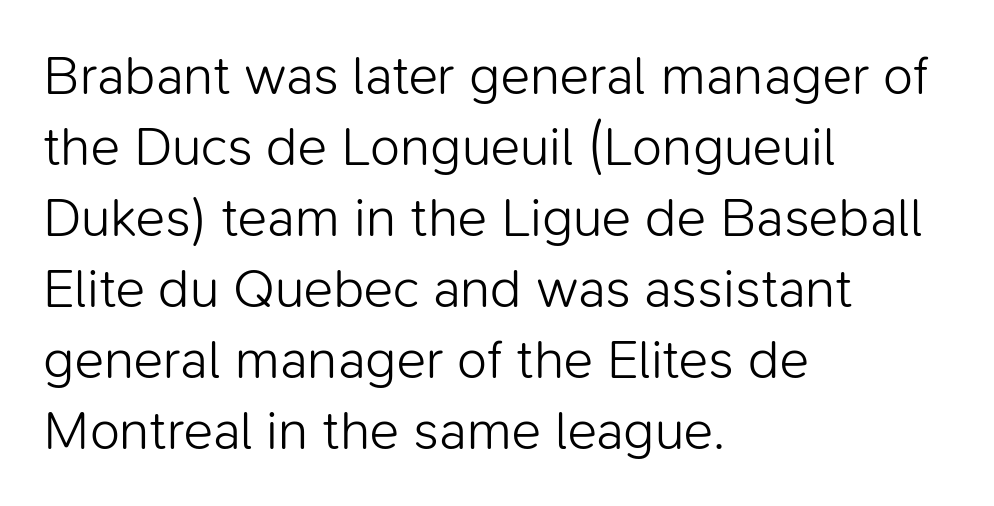
This is the regular roman posture of the typeface. The lines sit at an ordinary, default distance from one another. Quick note: underline off. The face used here is a sans, in the tradition of grotesques and geometrics. The passage shown is not bold in any degree. The passage shown is typed in a proportional face where columns would drift.
